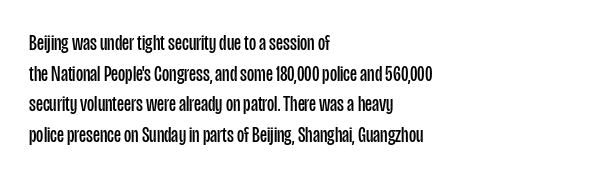
The image shows 22 px text type, upright; set left-aligned, normal line spacing (1.39x), normal letter spacing, not underlined.
